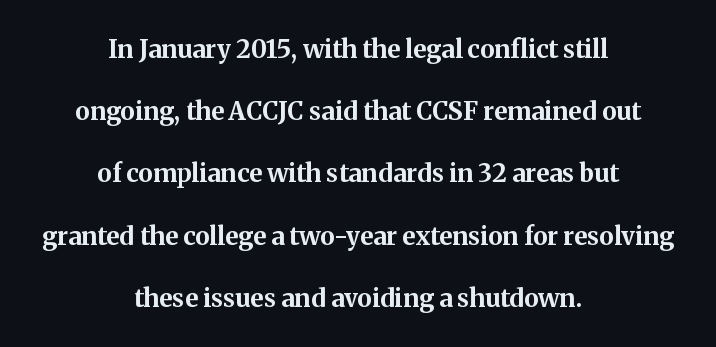
Q: Is the text bold? A: Yes.
Q: Is the text italic (slanted)? A: No, it is upright.
Q: Is the text underlined? A: No.
Q: How is the paragraph aligned? A: Centered.
Q: Is the spacing between letters normal or unusually wide? A: Normal.
Q: Is the spacing between lines tight, normal or loose? A: Loose.
